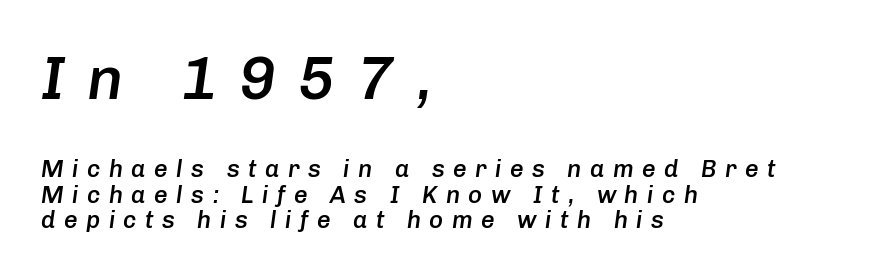
The image shows 61 px semibold type, italic (leaning right); set left-aligned, tight line spacing (1.06x), unusually wide letter spacing (+0.35 em), not underlined; the first (top) block is 2.54x larger; low stroke contrast and a medium x-height.
